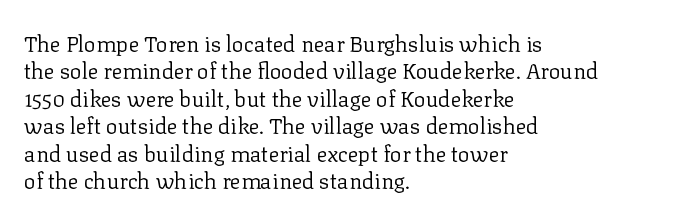
Q: Is the text bold? A: No.
Q: Is the text italic (slanted)? A: No, it is upright.
Q: Is the text underlined? A: No.
Q: How is the paragraph aligned? A: Left-aligned.
Q: Is the spacing between letters normal or unusually wide? A: Normal.
Q: Is the spacing between lines tight, normal or loose? A: Normal.
